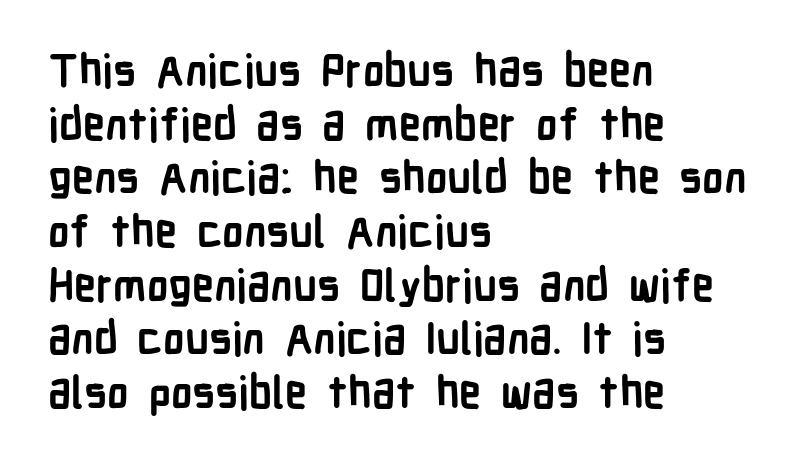
The image shows 44 px semibold, condensed sans-serif type, upright; set left-aligned, line spacing 1.22x, normal letter spacing, not underlined; low stroke contrast and a medium x-height.
